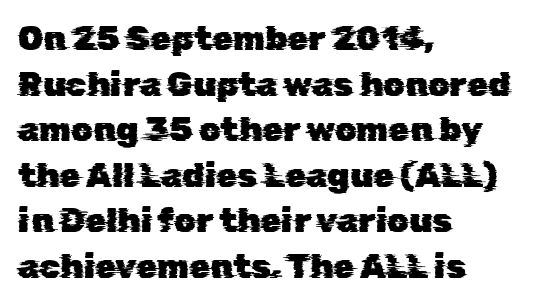
{"serif": "no", "width": "normal", "stroke_contrast": "low", "x_height": "medium", "monospaced": "no", "underline": "no", "align": "left", "line_spacing": "normal", "line_spacing_ratio": 1.34, "letter_spacing": "normal", "letter_spacing_em": 0.0, "glyph_px": 34}
